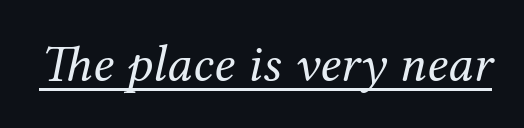
Q: Is the text bold? A: No.
Q: Is the text italic (slanted)? A: Yes, it leans right by about 12 degrees.
Q: Is the typeface a serif or a sans-serif typeface? A: Serif.
Q: Is the text underlined? A: Yes.
Q: Is the spacing between letters normal or unusually wide? A: Normal.
Q: Width (condensed, normal, or wide)? A: Normal.
Q: Stroke contrast? A: Medium.
Q: x-height? A: Medium.
Q: Monospaced? A: No.
